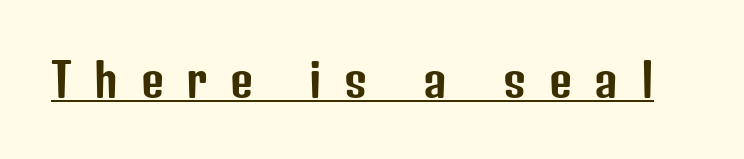
The image shows 45 px condensed sans-serif type, upright; set unusually wide letter spacing (+0.5 em), underlined; low stroke contrast and a medium x-height.
